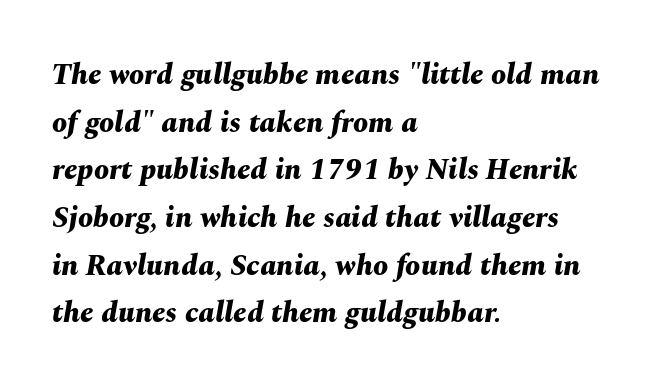
Q: Is the text bold? A: Yes.
Q: Is the text italic (slanted)? A: Yes, it leans right by about 10 degrees.
Q: Is the text underlined? A: No.
Q: How is the paragraph aligned? A: Left-aligned.
Q: Is the spacing between letters normal or unusually wide? A: Normal.
Q: Is the spacing between lines tight, normal or loose? A: Normal.
Q: Width (condensed, normal, or wide)? A: Normal.
Q: Stroke contrast? A: Medium.
Q: x-height? A: Medium.
Q: Monospaced? A: No.
